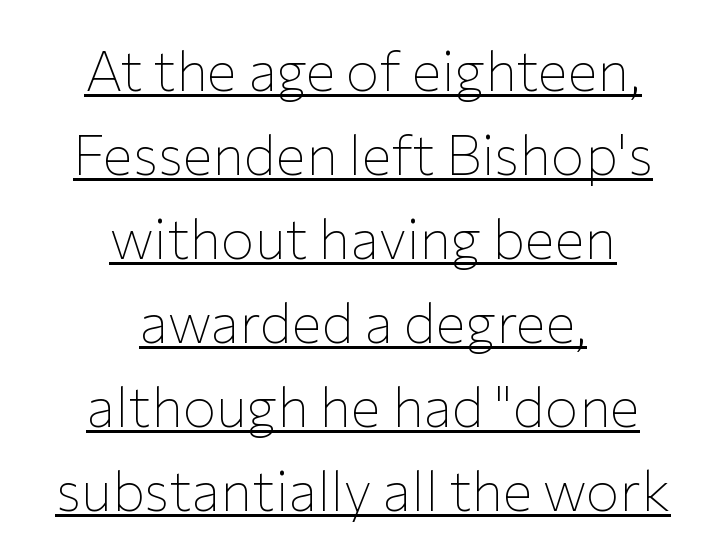
Q: Is the text bold? A: No.
Q: Is the text italic (slanted)? A: No, it is upright.
Q: Is the typeface a serif or a sans-serif typeface? A: Sans-serif.
Q: Is the text underlined? A: Yes.
Q: How is the paragraph aligned? A: Centered.
Q: Is the spacing between letters normal or unusually wide? A: Normal.
Q: Is the spacing between lines tight, normal or loose? A: Normal.
Q: Width (condensed, normal, or wide)? A: Normal.
Q: Stroke contrast? A: Low.
Q: x-height? A: Medium.
Q: Monospaced? A: No.
